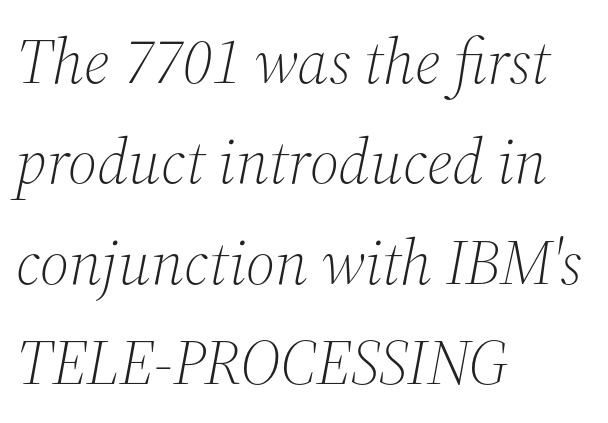
Q: Is the text bold? A: No.
Q: Is the text italic (slanted)? A: Yes, it leans right by about 12 degrees.
Q: Is the typeface a serif or a sans-serif typeface? A: Serif.
Q: Is the text underlined? A: No.
Q: How is the paragraph aligned? A: Left-aligned.
Q: Is the spacing between letters normal or unusually wide? A: Normal.
Q: Is the spacing between lines tight, normal or loose? A: Normal.
Q: Width (condensed, normal, or wide)? A: Normal.
Q: Stroke contrast? A: Medium.
Q: x-height? A: Medium.
Q: Monospaced? A: No.
